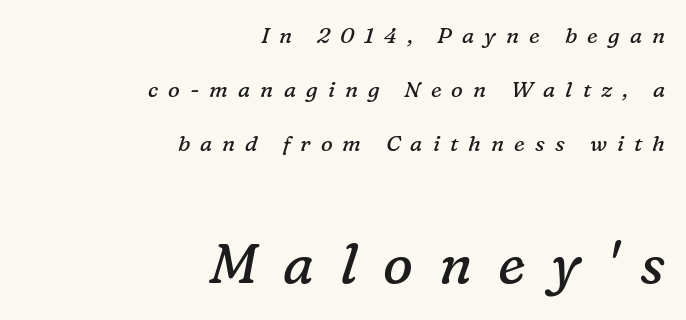
{"serif": "yes", "italic": "yes", "lean": "right", "slant_degrees": 16, "bold": "no", "weight": "regular", "width": "normal", "stroke_contrast": "low", "x_height": "medium", "monospaced": "no", "underline": "no", "align": "right", "line_spacing": "loose", "line_spacing_ratio": 2.46, "letter_spacing": "wide", "letter_spacing_em": 0.46, "larger_block": "second", "size_ratio": 2.55, "glyph_px": 56}
